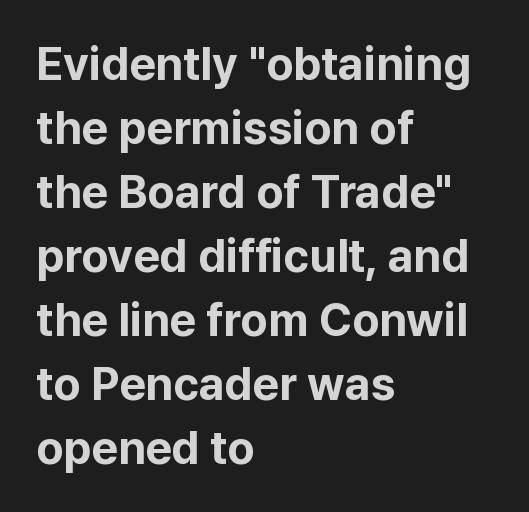
The image shows 46 px bold sans-serif type, upright; set left-aligned, normal line spacing (1.39x), normal letter spacing, not underlined; low stroke contrast and a medium x-height.
